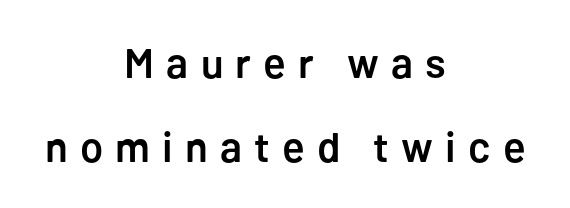
{"serif": "no", "italic": "no", "bold": "semi", "weight": "semibold", "width": "normal", "stroke_contrast": "low", "x_height": "medium", "monospaced": "no", "underline": "no", "align": "center", "line_spacing": "loose", "line_spacing_ratio": 2.01, "letter_spacing": "wide", "letter_spacing_em": 0.29, "glyph_px": 42}
